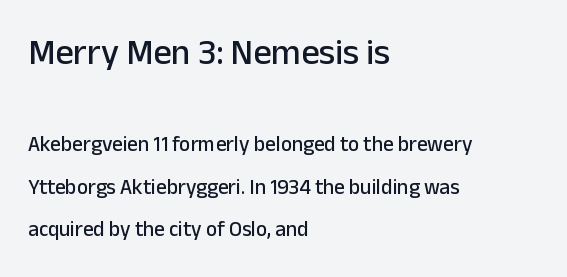
{"serif": "no", "italic": "no", "width": "normal", "stroke_contrast": "low", "x_height": "medium", "monospaced": "no", "underline": "no", "align": "left", "line_spacing": "loose", "line_spacing_ratio": 2.03, "letter_spacing": "normal", "letter_spacing_em": 0.0, "larger_block": "first", "size_ratio": 1.71, "glyph_px": 36}
